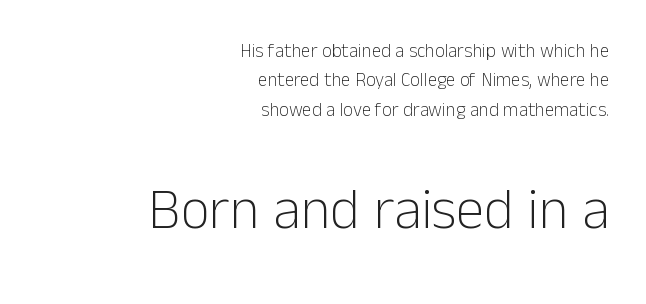
Q: Is the text bold? A: No.
Q: Is the text italic (slanted)? A: No, it is upright.
Q: Is the typeface a serif or a sans-serif typeface? A: Sans-serif.
Q: Is the text underlined? A: No.
Q: How is the paragraph aligned? A: Right-aligned.
Q: Is the spacing between letters normal or unusually wide? A: Normal.
Q: Is the spacing between lines tight, normal or loose? A: Normal.
Q: Which block of text is set in a larger size, the first (top) or the second (bottom)? A: The second (bottom) one.
Q: Width (condensed, normal, or wide)? A: Normal.
Q: Stroke contrast? A: Low.
Q: x-height? A: Medium.
Q: Monospaced? A: No.
